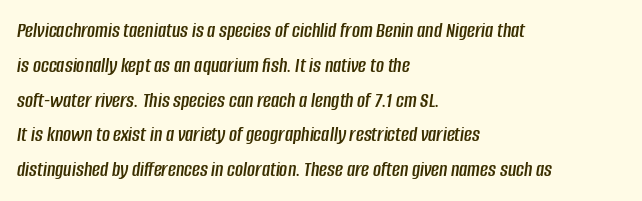
The paragraph has a hard left edge and a soft right edge. Is the type slanted? Yes — the strokes lean at a clear angle. The rendering uses a moderate line-height, typical for paragraphs. Bare-footed words on every line. The passage shown has conventional tracking throughout.
